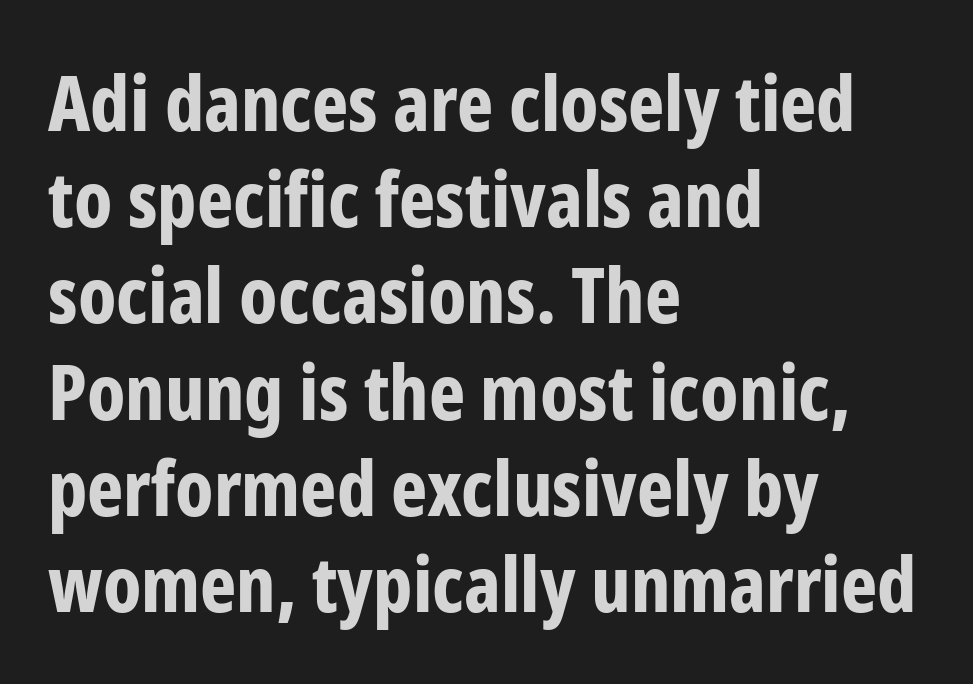
{"serif": "no", "italic": "no", "bold": "yes", "weight": "bold", "width": "condensed", "stroke_contrast": "low", "x_height": "medium", "monospaced": "no", "underline": "no", "align": "left", "line_spacing": "normal", "line_spacing_ratio": 1.25, "letter_spacing": "normal", "letter_spacing_em": 0.0, "glyph_px": 77}
